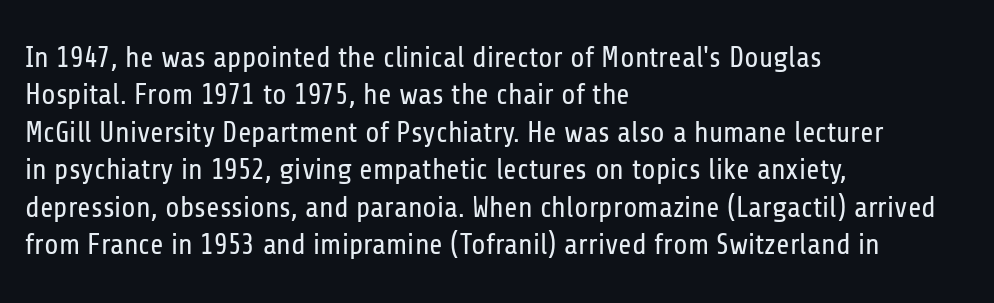
The image shows 29 px regular-weight, condensed sans-serif type, upright; set left-aligned, normal line spacing (1.29x), normal letter spacing, not underlined; low stroke contrast and a medium x-height.
